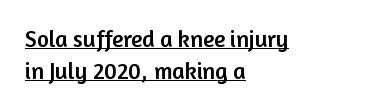
Q: Is the text italic (slanted)? A: No, it is upright.
Q: Is the text underlined? A: Yes.
Q: How is the paragraph aligned? A: Left-aligned.
Q: Is the spacing between letters normal or unusually wide? A: Normal.
Q: Is the spacing between lines tight, normal or loose? A: Normal.
